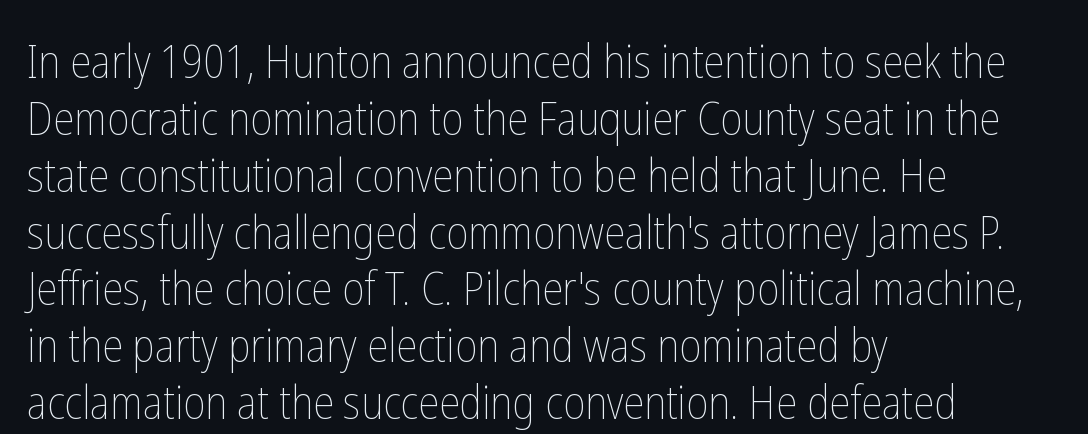
Q: Is the text bold? A: No.
Q: Is the text italic (slanted)? A: No, it is upright.
Q: Is the text underlined? A: No.
Q: How is the paragraph aligned? A: Left-aligned.
Q: Is the spacing between letters normal or unusually wide? A: Normal.
Q: Width (condensed, normal, or wide)? A: Condensed.
Q: Stroke contrast? A: Low.
Q: x-height? A: Medium.
Q: Monospaced? A: No.
